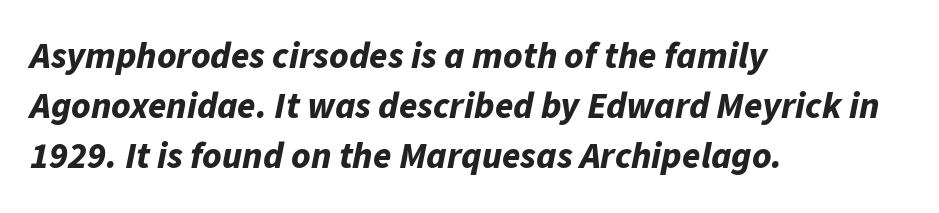
Q: Is the text bold? A: Yes.
Q: Is the text italic (slanted)? A: Yes, it leans right by about 11 degrees.
Q: Is the text underlined? A: No.
Q: How is the paragraph aligned? A: Left-aligned.
Q: Is the spacing between letters normal or unusually wide? A: Normal.
Q: Is the spacing between lines tight, normal or loose? A: Normal.
Q: Width (condensed, normal, or wide)? A: Normal.
Q: Stroke contrast? A: Low.
Q: x-height? A: Medium.
Q: Monospaced? A: No.
